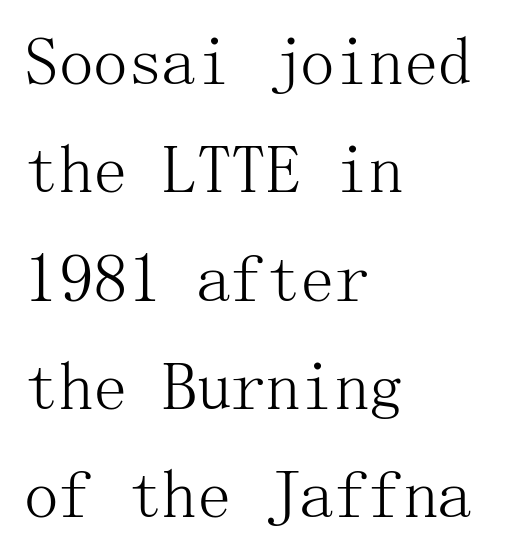
{"serif": "yes", "italic": "no", "bold": "no", "weight": "light", "width": "normal", "stroke_contrast": "medium", "x_height": "medium", "underline": "no", "align": "left", "line_spacing": "normal", "line_spacing_ratio": 1.57, "letter_spacing": "normal", "letter_spacing_em": 0.0, "glyph_px": 69}
